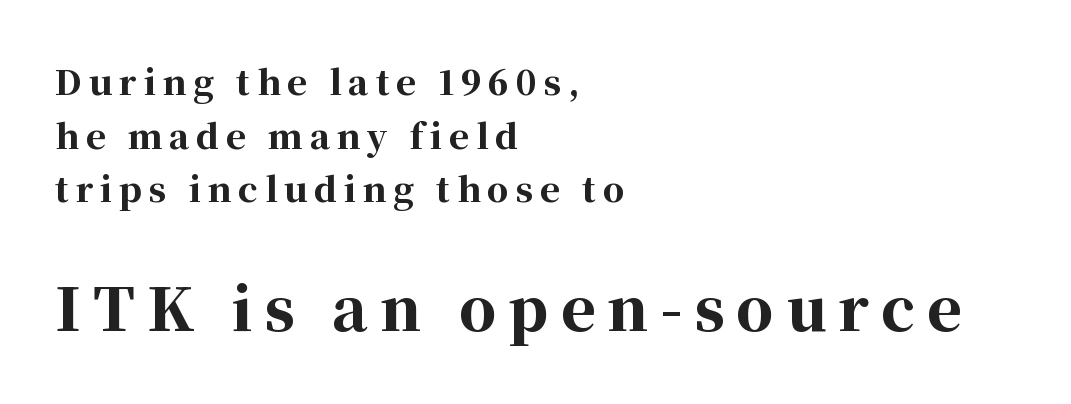
The image shows 59 px bold serif type, upright; set left-aligned, normal line spacing (1.58x), unusually wide letter spacing (+0.2 em), not underlined; the second (bottom) block is 1.74x larger; high stroke contrast and a medium x-height.
